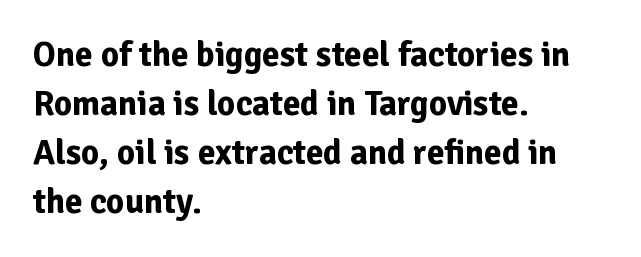
Q: Is the text bold? A: Yes.
Q: Is the text italic (slanted)? A: No, it is upright.
Q: Is the typeface a serif or a sans-serif typeface? A: Sans-serif.
Q: Is the text underlined? A: No.
Q: How is the paragraph aligned? A: Left-aligned.
Q: Is the spacing between letters normal or unusually wide? A: Normal.
Q: Is the spacing between lines tight, normal or loose? A: Normal.
Q: Width (condensed, normal, or wide)? A: Normal.
Q: Stroke contrast? A: Low.
Q: x-height? A: Medium.
Q: Monospaced? A: No.
